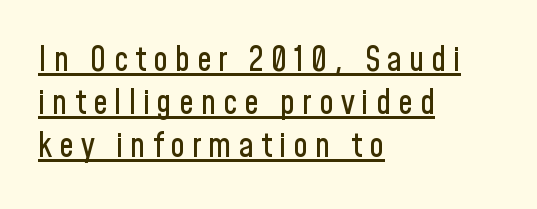
Q: Is the text italic (slanted)? A: No, it is upright.
Q: Is the typeface a serif or a sans-serif typeface? A: Sans-serif.
Q: Is the text underlined? A: Yes.
Q: How is the paragraph aligned? A: Left-aligned.
Q: Is the spacing between letters normal or unusually wide? A: Unusually wide.
Q: Is the spacing between lines tight, normal or loose? A: Normal.
Q: Width (condensed, normal, or wide)? A: Condensed.
Q: Stroke contrast? A: Low.
Q: x-height? A: Medium.
Q: Monospaced? A: No.
